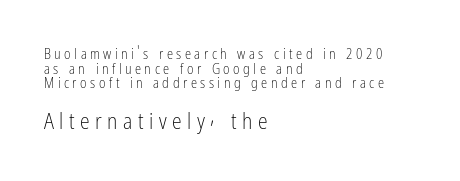
Q: Is the text bold? A: No.
Q: Is the text italic (slanted)? A: No, it is upright.
Q: Is the text underlined? A: No.
Q: How is the paragraph aligned? A: Left-aligned.
Q: Is the spacing between letters normal or unusually wide? A: Unusually wide.
Q: Is the spacing between lines tight, normal or loose? A: Tight.
Q: Which block of text is set in a larger size, the first (top) or the second (bottom)? A: The second (bottom) one.
